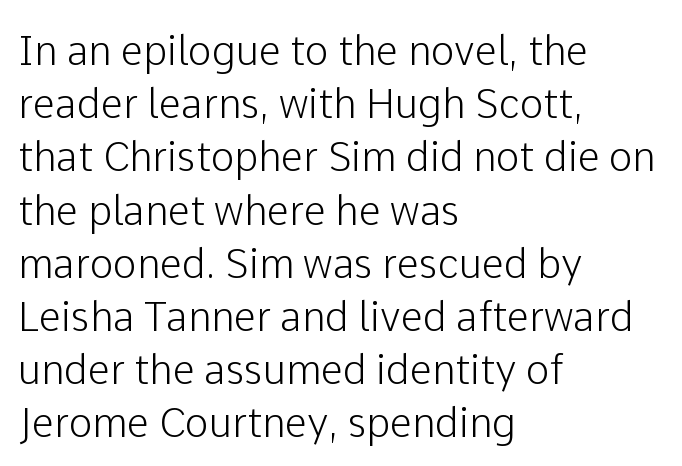
Q: Is the text italic (slanted)? A: No, it is upright.
Q: Is the typeface a serif or a sans-serif typeface? A: Sans-serif.
Q: Is the text underlined? A: No.
Q: How is the paragraph aligned? A: Left-aligned.
Q: Is the spacing between letters normal or unusually wide? A: Normal.
Q: Is the spacing between lines tight, normal or loose? A: Normal.
Q: Width (condensed, normal, or wide)? A: Normal.
Q: Stroke contrast? A: Low.
Q: x-height? A: Medium.
Q: Monospaced? A: No.
